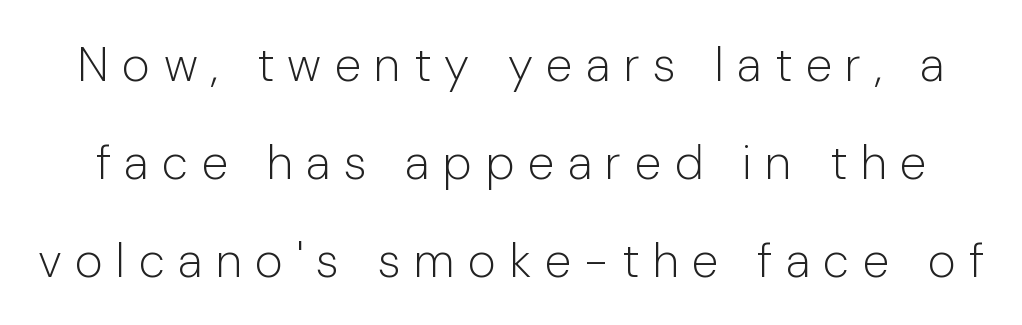
Q: Is the text bold? A: No.
Q: Is the text italic (slanted)? A: No, it is upright.
Q: Is the typeface a serif or a sans-serif typeface? A: Sans-serif.
Q: Is the text underlined? A: No.
Q: Is the spacing between letters normal or unusually wide? A: Unusually wide.
Q: Is the spacing between lines tight, normal or loose? A: Loose.
Q: Width (condensed, normal, or wide)? A: Normal.
Q: Stroke contrast? A: Low.
Q: x-height? A: Medium.
Q: Monospaced? A: No.
